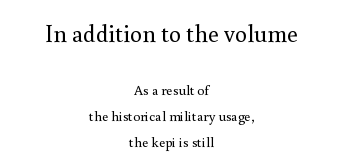
Q: Is the text bold? A: No.
Q: Is the text italic (slanted)? A: No, it is upright.
Q: Is the text underlined? A: No.
Q: How is the paragraph aligned? A: Centered.
Q: Is the spacing between letters normal or unusually wide? A: Normal.
Q: Which block of text is set in a larger size, the first (top) or the second (bottom)? A: The first (top) one.
